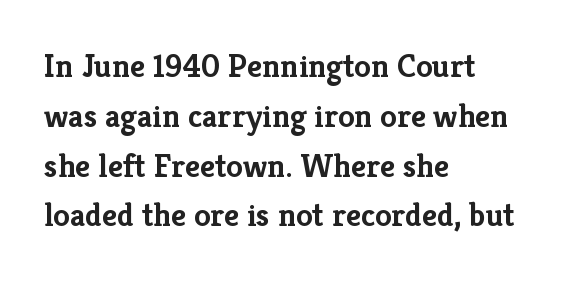
The typography opts for an upright posture over an oblique one. Inter-character spacing is left at the font's built-in metrics. Normally led — the rows are evenly, conventionally spaced. Stroke terminals: seriffed. The strokes are fattened all the way to bold. Compared with a centered layout, this one pins lines to the left instead.
